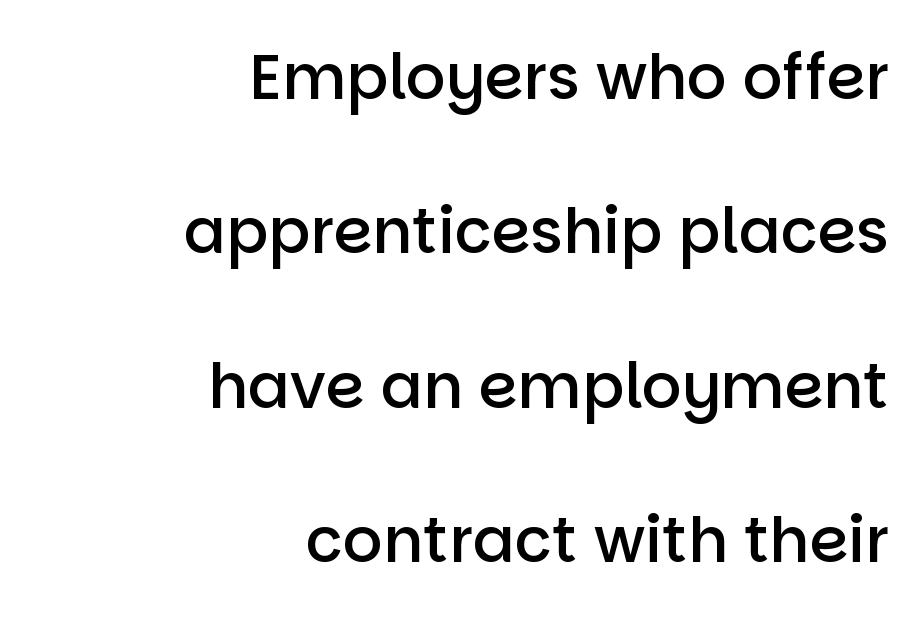
This sample trades compactness for vertical openness between lines. Proportional: the letters do not fall into vertical columns. Type style note: lacks serifs. The glyphs have the mass of a demibold cut, below bold. Nothing unusual about the tracking: characters are spaced as the font intends. This rendering features lettering with no underline.
